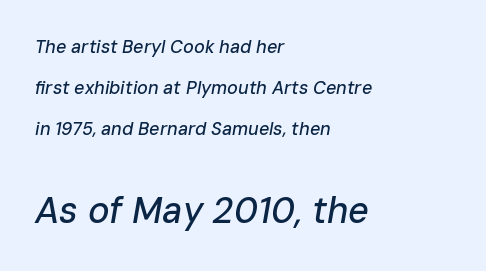
Q: Is the text italic (slanted)? A: Yes, it leans right by about 10 degrees.
Q: Is the text underlined? A: No.
Q: How is the paragraph aligned? A: Left-aligned.
Q: Is the spacing between letters normal or unusually wide? A: Normal.
Q: Is the spacing between lines tight, normal or loose? A: Loose.
Q: Which block of text is set in a larger size, the first (top) or the second (bottom)? A: The second (bottom) one.
Q: Width (condensed, normal, or wide)? A: Normal.
Q: Stroke contrast? A: Low.
Q: x-height? A: Medium.
Q: Monospaced? A: No.
